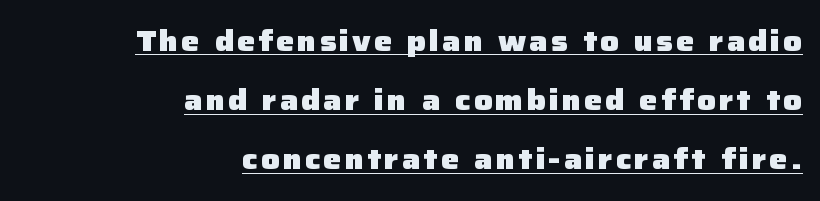
{"serif": "no", "italic": "no", "bold": "yes", "weight": "heavy", "width": "normal", "stroke_contrast": "low", "x_height": "medium", "monospaced": "no", "underline": "yes", "align": "right", "line_spacing": "loose", "line_spacing_ratio": 2.04, "glyph_px": 29}
